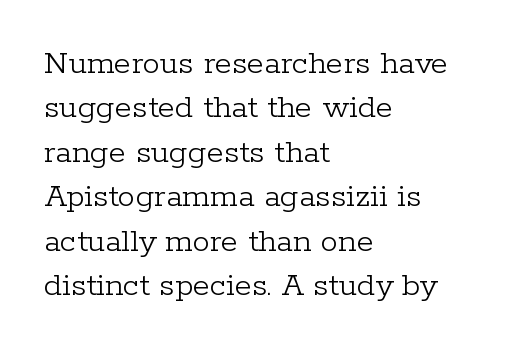
{"serif": "yes", "italic": "no", "bold": "no", "weight": "light", "width": "normal", "stroke_contrast": "low", "x_height": "medium", "monospaced": "no", "underline": "no", "align": "left", "line_spacing": "normal", "line_spacing_ratio": 1.27, "letter_spacing": "normal", "letter_spacing_em": 0.0, "glyph_px": 35}
